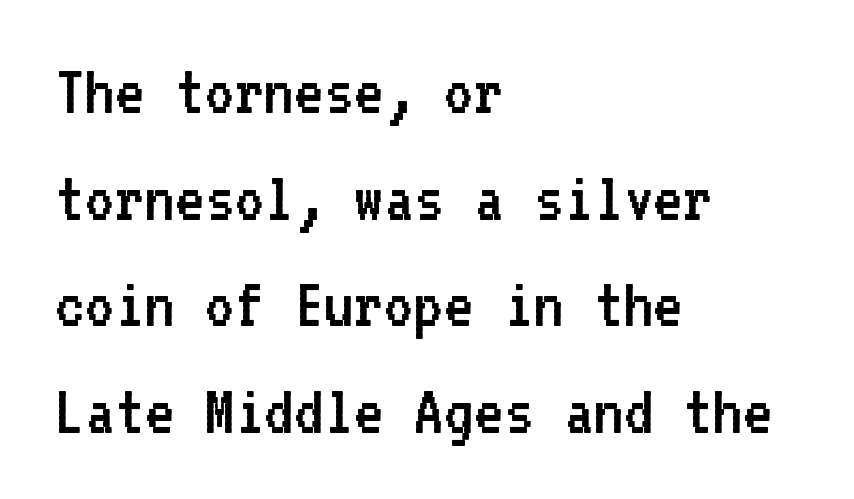
{"serif": "no", "italic": "no", "bold": "no", "weight": "regular", "width": "normal", "stroke_contrast": "low", "x_height": "medium", "monospaced": "yes", "underline": "no", "align": "left", "line_spacing": "normal", "line_spacing_ratio": 1.48, "letter_spacing": "normal", "letter_spacing_em": 0.0, "glyph_px": 72}
